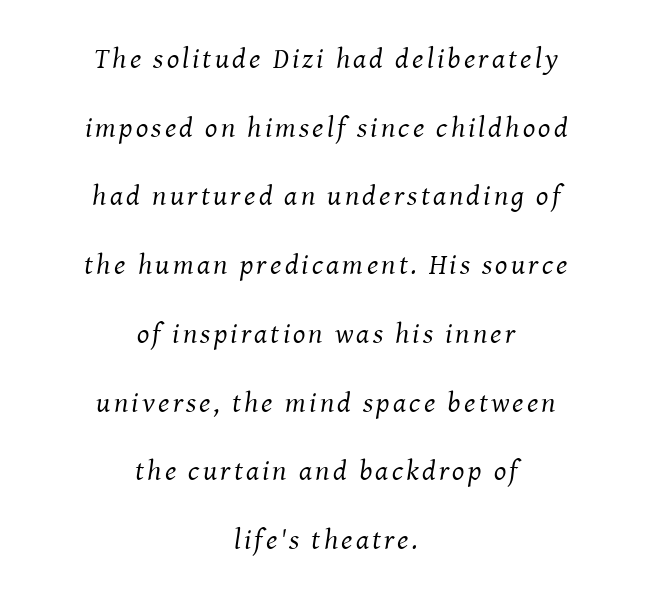
The image shows 29 px regular-weight serif type, italic (leaning right); set centered, loose line spacing (2.37x), not underlined; medium stroke contrast and a medium x-height.
